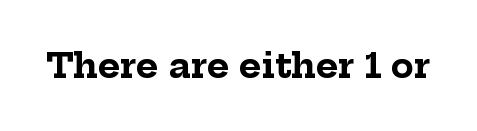
Q: Is the text bold? A: Yes.
Q: Is the text italic (slanted)? A: No, it is upright.
Q: Is the typeface a serif or a sans-serif typeface? A: Serif.
Q: Is the text underlined? A: No.
Q: Is the spacing between letters normal or unusually wide? A: Normal.
Q: Width (condensed, normal, or wide)? A: Normal.
Q: Stroke contrast? A: Low.
Q: x-height? A: Medium.
Q: Monospaced? A: No.
